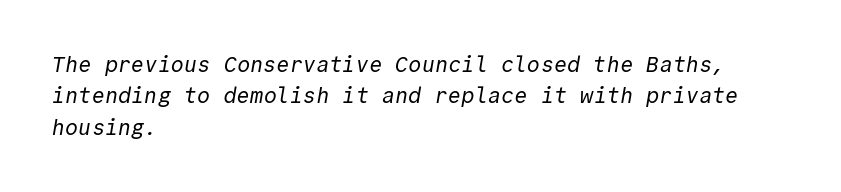
Q: Is the text bold? A: No.
Q: Is the text underlined? A: No.
Q: How is the paragraph aligned? A: Left-aligned.
Q: Is the spacing between letters normal or unusually wide? A: Normal.
Q: Is the spacing between lines tight, normal or loose? A: Normal.
